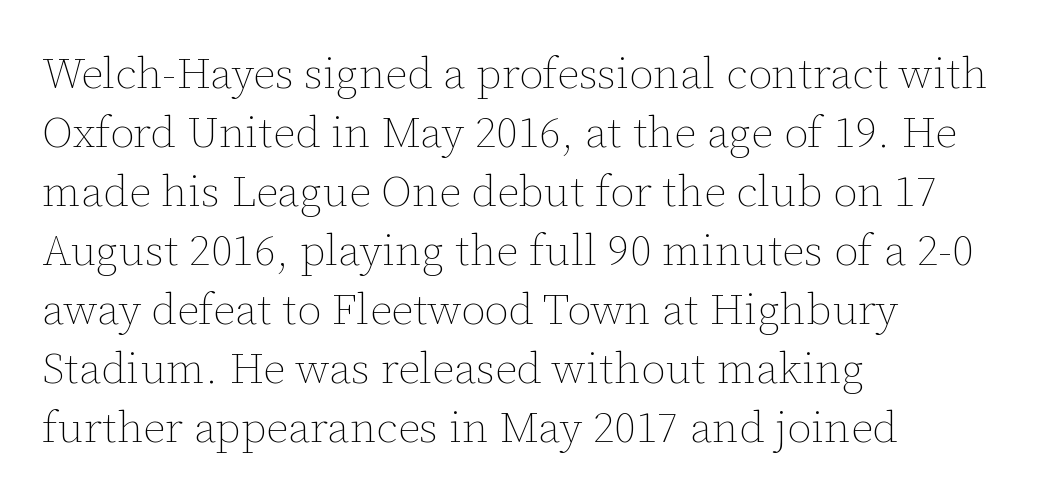
Upright lettering throughout. The rendering uses a moderate line-height, typical for paragraphs. Notice how the passage keeps a crisp vertical edge on the left only. This sample has the flowing, uneven cadence of proportional lettering. Inter-character spacing is left at the font's built-in metrics.
